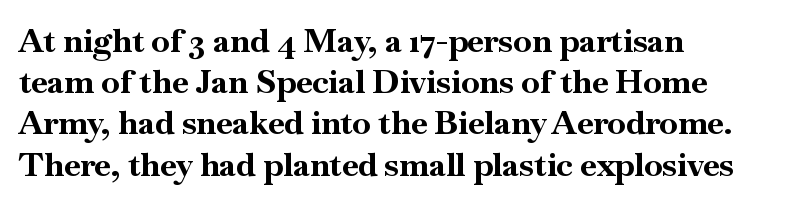
Q: Is the text bold? A: Yes.
Q: Is the text italic (slanted)? A: No, it is upright.
Q: Is the typeface a serif or a sans-serif typeface? A: Serif.
Q: Is the text underlined? A: No.
Q: How is the paragraph aligned? A: Left-aligned.
Q: Is the spacing between letters normal or unusually wide? A: Normal.
Q: Is the spacing between lines tight, normal or loose? A: Normal.
Q: Width (condensed, normal, or wide)? A: Normal.
Q: Stroke contrast? A: High.
Q: x-height? A: Small.
Q: Monospaced? A: No.
